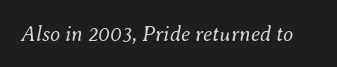
Q: Is the text bold? A: No.
Q: Is the text italic (slanted)? A: Yes, it leans right by about 8 degrees.
Q: Is the text underlined? A: No.
Q: Is the spacing between letters normal or unusually wide? A: Normal.
